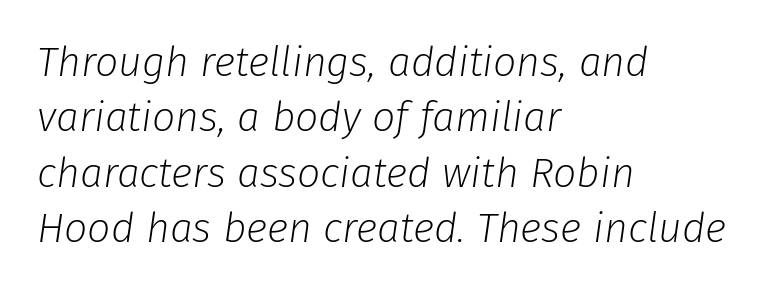
The block of text has a typical density, with ordinary space between rows. Here the glyphs are tracked normally, forming tight word shapes. Stems here are at most as thick as an everyday book face. The text carries the slant typical of an italic or oblique font.
